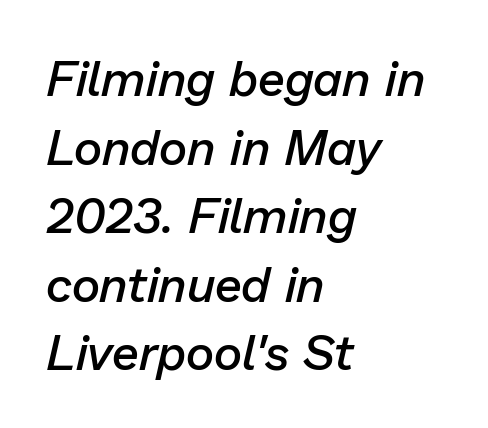
Q: Is the text bold? A: Semi-bold.
Q: Is the text italic (slanted)? A: Yes, it leans right by about 13 degrees.
Q: Is the text underlined? A: No.
Q: How is the paragraph aligned? A: Left-aligned.
Q: Is the spacing between letters normal or unusually wide? A: Normal.
Q: Is the spacing between lines tight, normal or loose? A: Normal.
Q: Width (condensed, normal, or wide)? A: Normal.
Q: Stroke contrast? A: Low.
Q: x-height? A: Medium.
Q: Monospaced? A: No.
